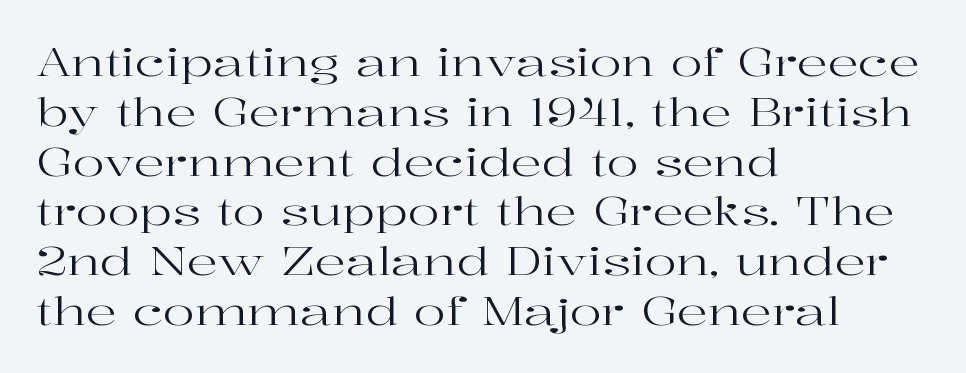
The image shows 38 px regular-weight, wide serif type, upright; set left-aligned, normal line spacing (1.31x), normal letter spacing, not underlined; high stroke contrast and a medium x-height.
